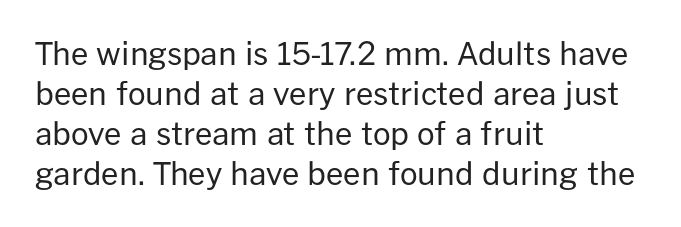
One-word summary of the alignment: left. Check the space under the baseline: it is left empty. This sample has the flowing, uneven cadence of proportional lettering. Weight: not bold — regular or lighter. Serifs: no, the terminals of the letterforms are clean. It's the straight-up-and-down kind of type.
